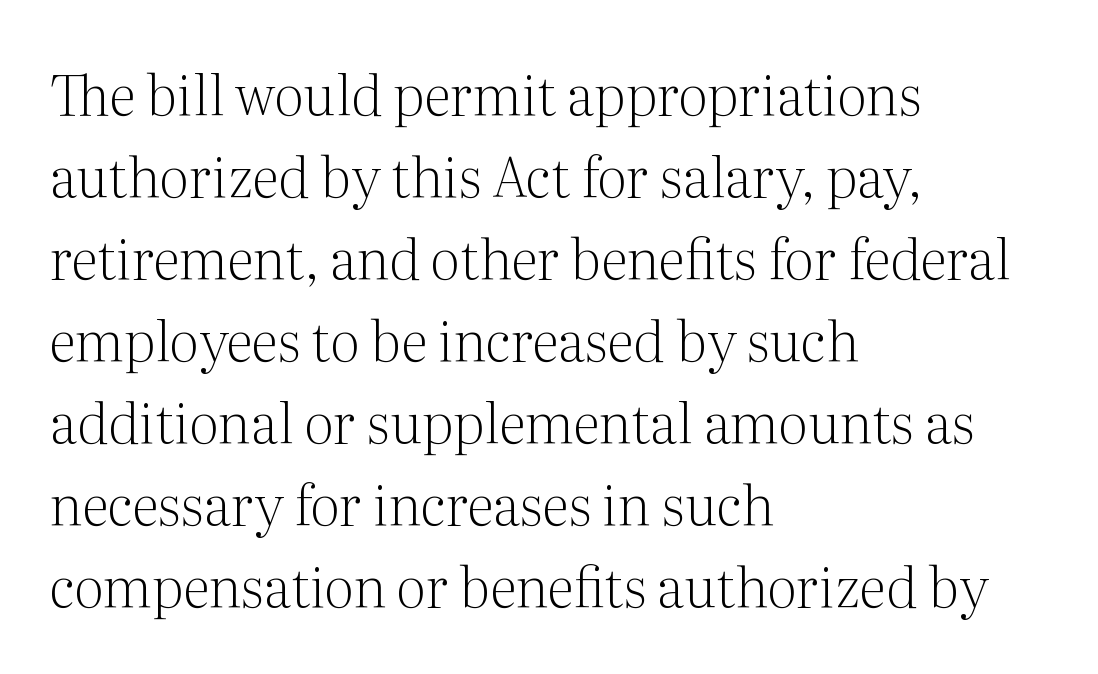
Q: Is the text bold? A: No.
Q: Is the text italic (slanted)? A: No, it is upright.
Q: Is the typeface a serif or a sans-serif typeface? A: Serif.
Q: Is the text underlined? A: No.
Q: How is the paragraph aligned? A: Left-aligned.
Q: Is the spacing between letters normal or unusually wide? A: Normal.
Q: Is the spacing between lines tight, normal or loose? A: Normal.
Q: Width (condensed, normal, or wide)? A: Normal.
Q: Stroke contrast? A: Medium.
Q: x-height? A: Medium.
Q: Monospaced? A: No.
